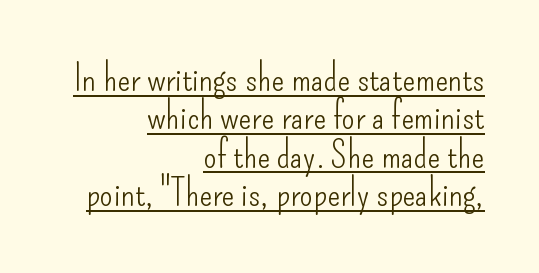
Does the leading feel generous? Not at all — it's pinched. In terms of letterform style, serifs are entirely absent. Beneath each row of characters lies a ruled line. Every stem runs plumb, perpendicular to the baseline.
